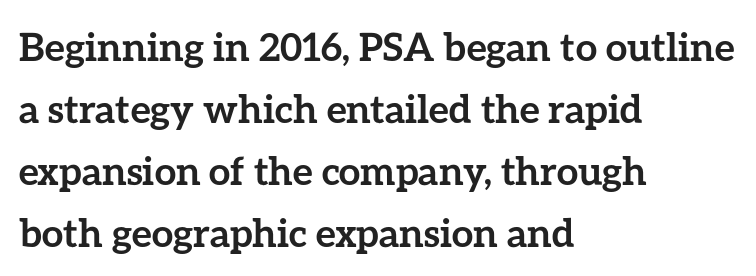
The image shows 39 px semibold type, upright; set left-aligned, normal line spacing (1.59x), normal letter spacing, not underlined; low stroke contrast and a medium x-height.
